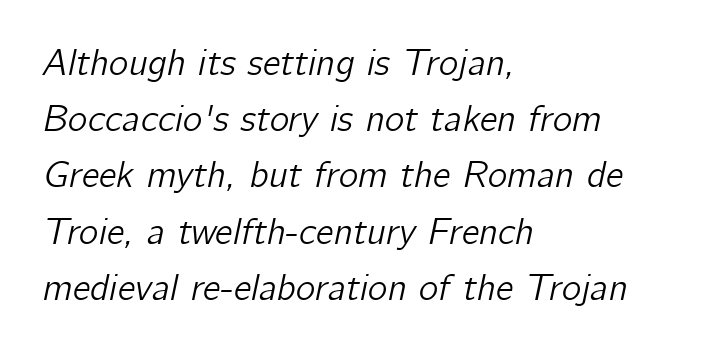
Q: Is the text italic (slanted)? A: Yes, it leans right by about 12 degrees.
Q: Is the text underlined? A: No.
Q: How is the paragraph aligned? A: Left-aligned.
Q: Is the spacing between letters normal or unusually wide? A: Normal.
Q: Is the spacing between lines tight, normal or loose? A: Normal.
Q: Width (condensed, normal, or wide)? A: Normal.
Q: Stroke contrast? A: Low.
Q: x-height? A: Medium.
Q: Monospaced? A: No.
